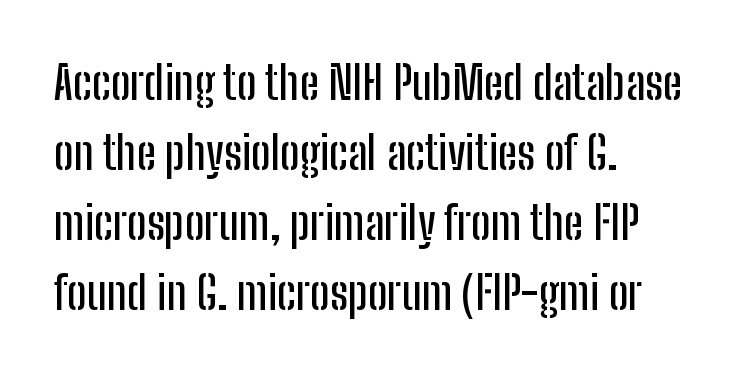
The image shows 46 px condensed sans-serif type, upright; set left-aligned, normal line spacing (1.52x), normal letter spacing, not underlined; low stroke contrast and a medium x-height.
